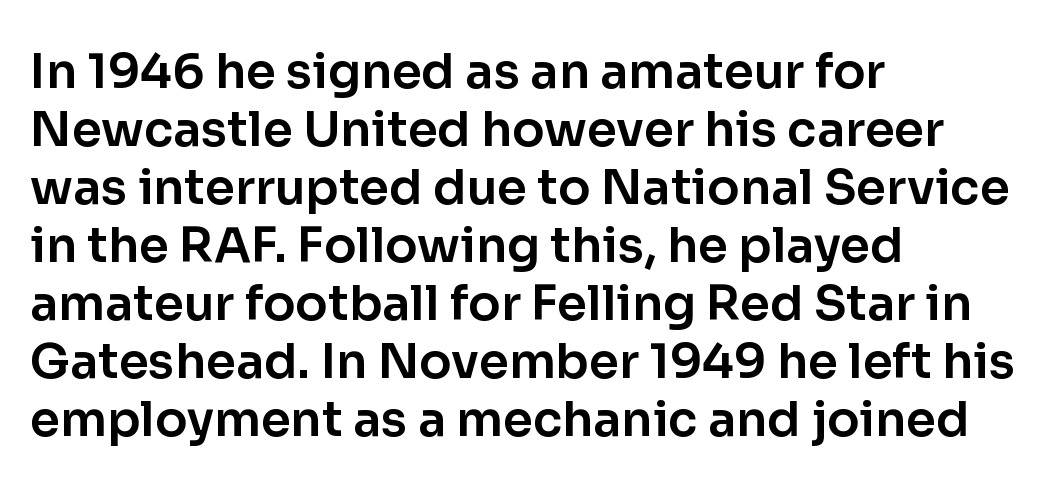
The image shows 48 px sans-serif type, upright; set left-aligned, line spacing 1.21x, normal letter spacing, not underlined; low stroke contrast and a medium x-height.
